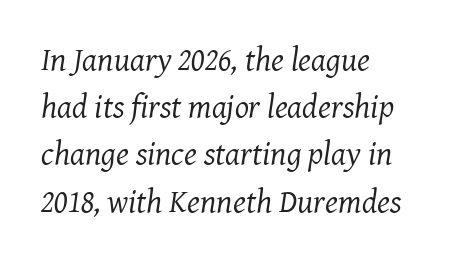
{"serif": "yes", "italic": "yes", "lean": "right", "slant_degrees": 8, "bold": "no", "weight": "regular", "width": "normal", "stroke_contrast": "medium", "x_height": "medium", "monospaced": "no", "underline": "no", "align": "left", "line_spacing": "normal", "line_spacing_ratio": 1.43, "letter_spacing": "normal", "letter_spacing_em": 0.0, "glyph_px": 33}
